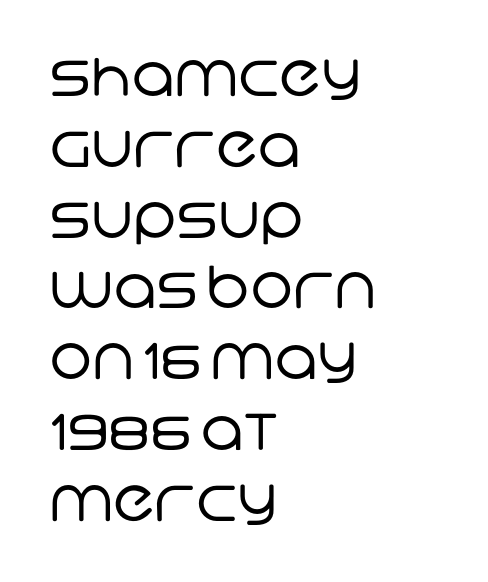
{"serif": "no", "bold": "no", "weight": "regular", "width": "normal", "stroke_contrast": "low", "x_height": "large", "monospaced": "no", "underline": "no", "align": "left", "line_spacing_ratio": 1.22, "letter_spacing": "normal", "letter_spacing_em": 0.0, "glyph_px": 58}
